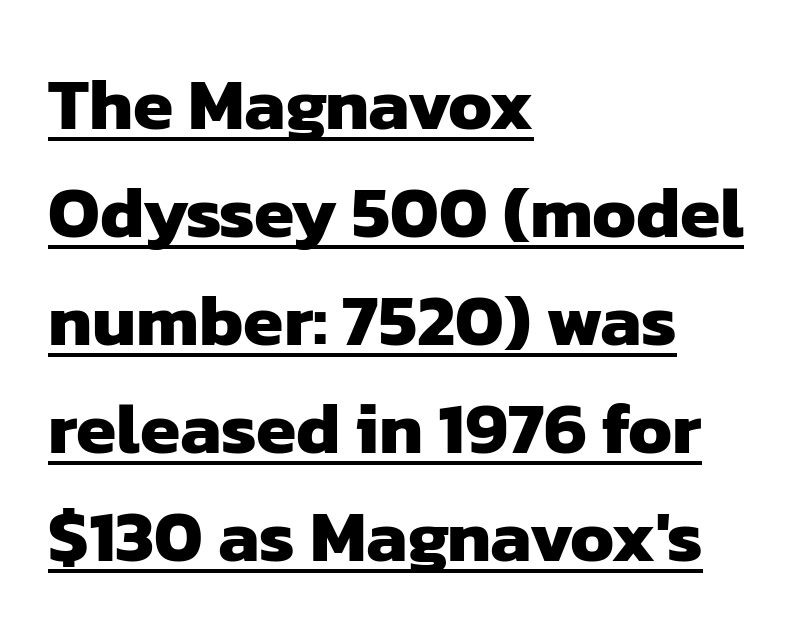
The image shows 73 px heavy sans-serif type; set left-aligned, normal line spacing (1.48x), normal letter spacing, underlined; low stroke contrast and a medium x-height.
